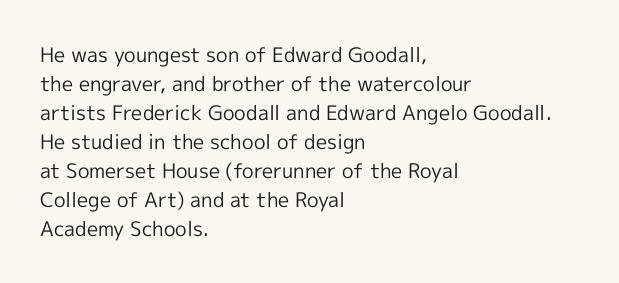
{"italic": "no", "bold": "no", "underline": "no", "align": "left", "line_spacing": "normal", "line_spacing_ratio": 1.45, "letter_spacing": "normal", "letter_spacing_em": 0.0, "glyph_px": 20}
